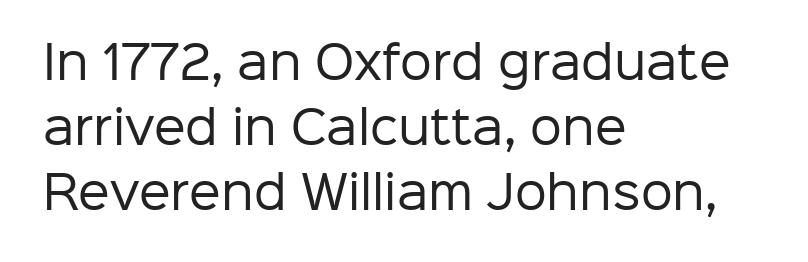
Q: Is the text bold? A: No.
Q: Is the text italic (slanted)? A: No, it is upright.
Q: Is the typeface a serif or a sans-serif typeface? A: Sans-serif.
Q: Is the text underlined? A: No.
Q: How is the paragraph aligned? A: Left-aligned.
Q: Is the spacing between letters normal or unusually wide? A: Normal.
Q: Is the spacing between lines tight, normal or loose? A: Normal.
Q: Width (condensed, normal, or wide)? A: Normal.
Q: Stroke contrast? A: Low.
Q: x-height? A: Medium.
Q: Monospaced? A: No.
